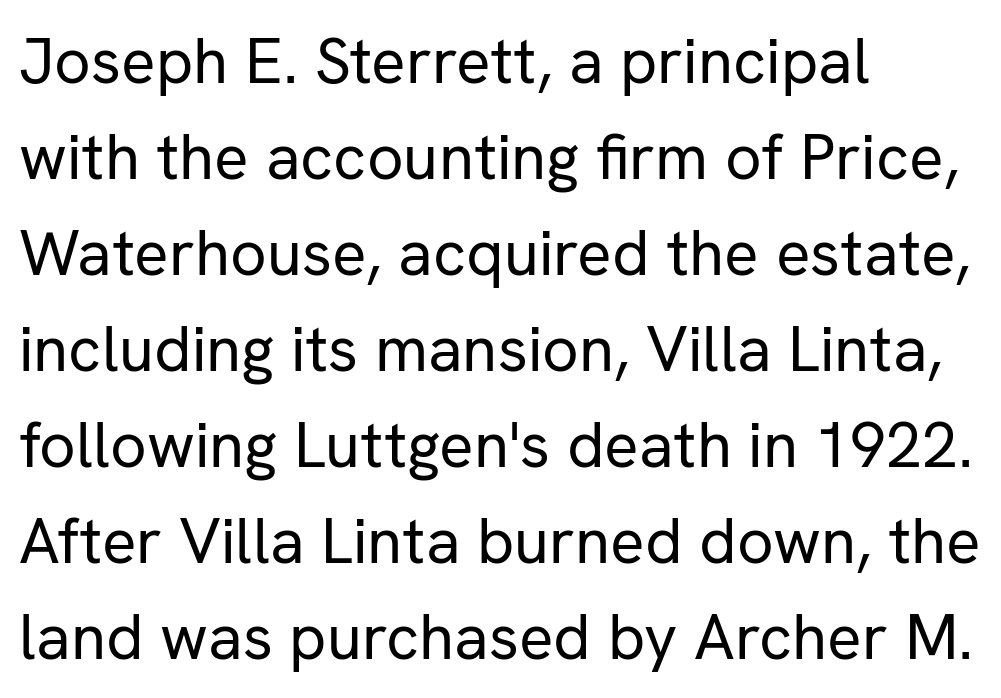
{"serif": "no", "italic": "no", "bold": "no", "weight": "regular", "width": "normal", "stroke_contrast": "low", "x_height": "medium", "monospaced": "no", "underline": "no", "align": "left", "line_spacing": "normal", "line_spacing_ratio": 1.5, "letter_spacing": "normal", "letter_spacing_em": 0.0, "glyph_px": 64}
